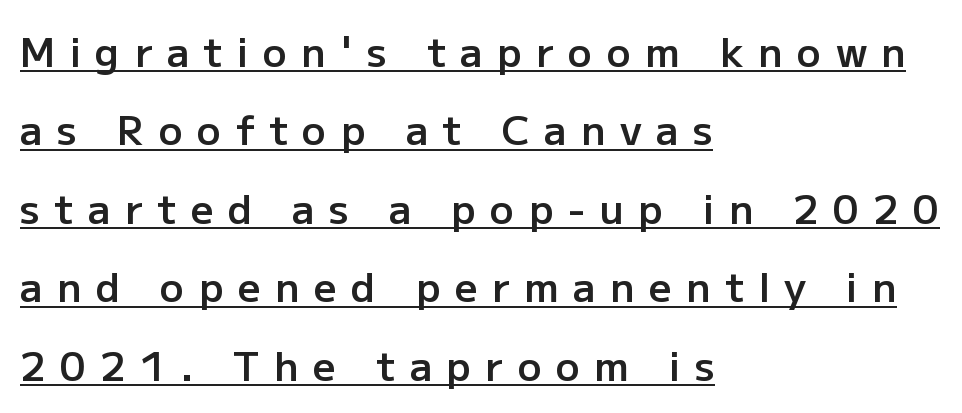
Varying glyph widths throughout — classic text-font behaviour. A somewhat darkened texture: the type is semibold rather than bold. The words here are underlined. The type sits square on the baseline with zero lean. The characters display no serif detailing; their extremities are plain. Horizontal alignment here is leftward, the default for most running prose.
